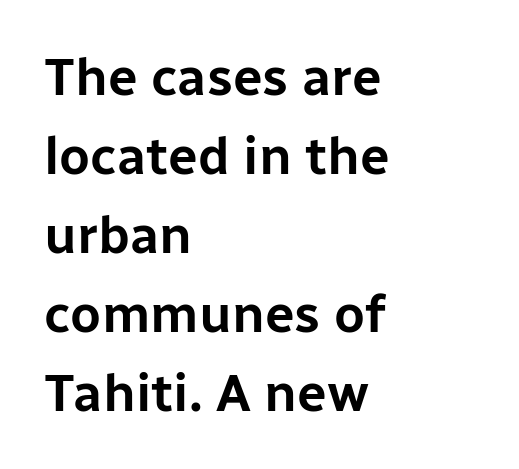
The image shows 53 px sans-serif type, upright; set left-aligned, normal line spacing (1.49x), normal letter spacing, not underlined; low stroke contrast and a medium x-height.
